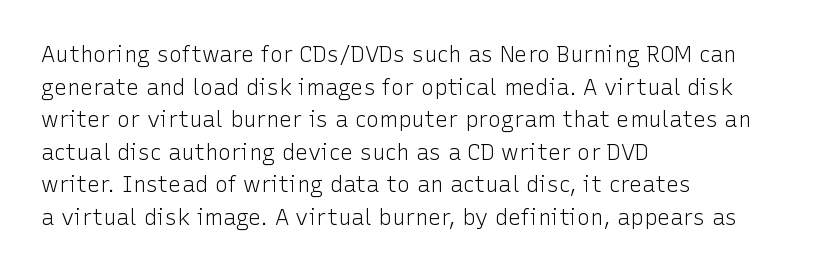
{"italic": "no", "bold": "no", "underline": "no", "align": "left", "line_spacing": "normal", "line_spacing_ratio": 1.48, "letter_spacing": "normal", "letter_spacing_em": 0.0, "glyph_px": 22}
